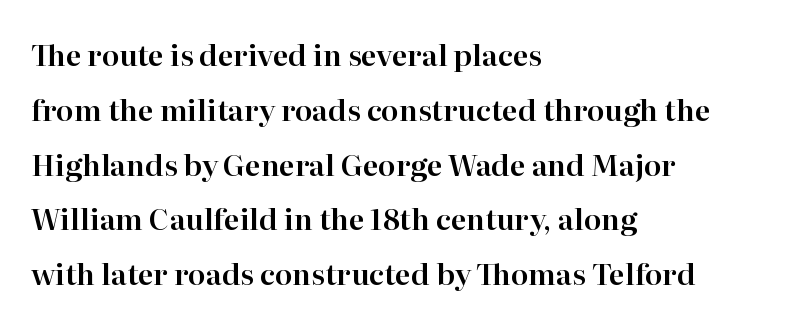
{"serif": "yes", "italic": "no", "width": "normal", "stroke_contrast": "high", "x_height": "medium", "monospaced": "no", "underline": "no", "align": "left", "line_spacing_ratio": 1.89, "letter_spacing": "normal", "letter_spacing_em": 0.0, "glyph_px": 29}
